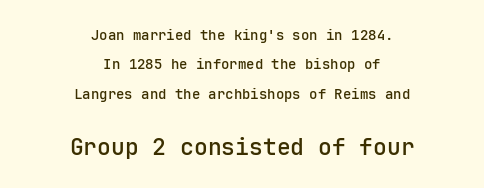
The image shows 23 px text type, upright; set centered, loose line spacing (2.09x), normal letter spacing, not underlined; the second (bottom) block is 1.64x larger.
